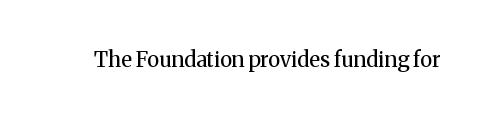
The image shows 21 px text type, upright; set normal letter spacing, not underlined.
